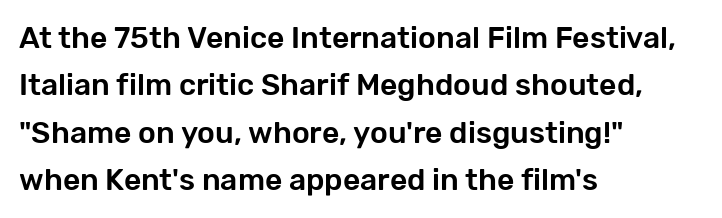
The image shows 30 px sans-serif type, upright; set left-aligned, normal line spacing (1.58x), normal letter spacing, not underlined; low stroke contrast and a medium x-height.
